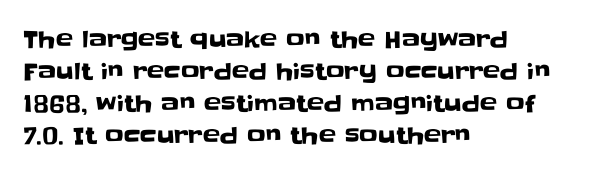
{"italic": "no", "underline": "no", "align": "left", "line_spacing": "normal", "line_spacing_ratio": 1.39, "letter_spacing": "normal", "letter_spacing_em": 0.0, "glyph_px": 23}
